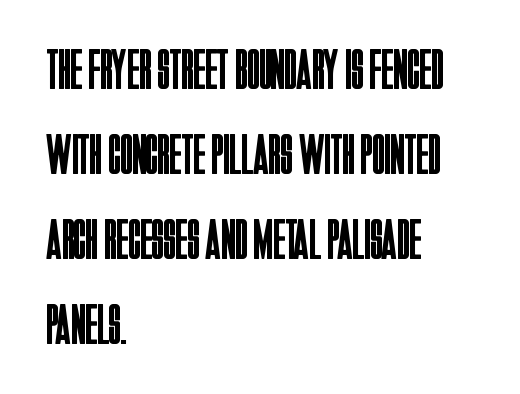
The image shows 57 px regular-weight, condensed sans-serif type, upright; set left-aligned, normal line spacing (1.49x), normal letter spacing, not underlined; low stroke contrast and a large x-height.
